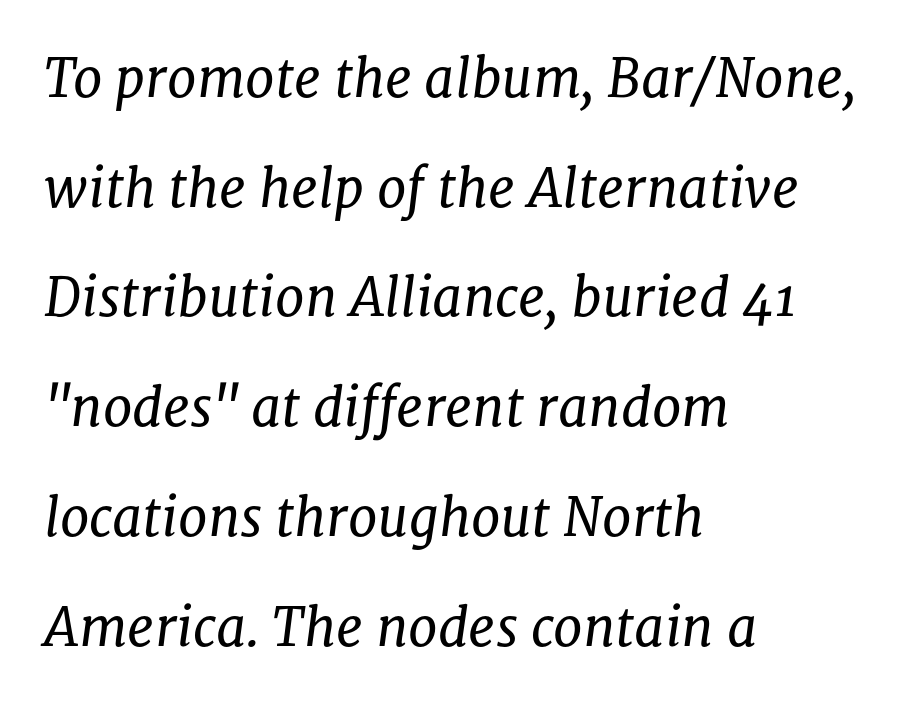
{"serif": "yes", "italic": "yes", "lean": "right", "slant_degrees": 8, "bold": "no", "weight": "regular", "width": "normal", "stroke_contrast": "low", "x_height": "medium", "monospaced": "no", "underline": "no", "align": "left", "line_spacing": "loose", "line_spacing_ratio": 2.07, "letter_spacing": "normal", "letter_spacing_em": 0.0, "glyph_px": 53}
